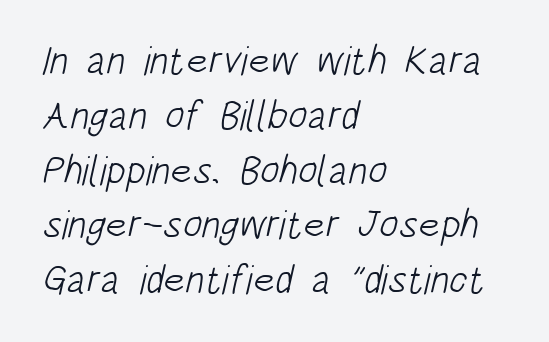
If you measured baseline to baseline, you'd find a middling distance. To sum up the face: it is a sans, with no serifs. Visually the block forms a straight wall on the left and a jagged coastline on the right. Compared with a typical body face, this is equally light or lighter still. The passage shown is not underscored anywhere. Think of a printed novel: that variable character pitch is what you see here.
